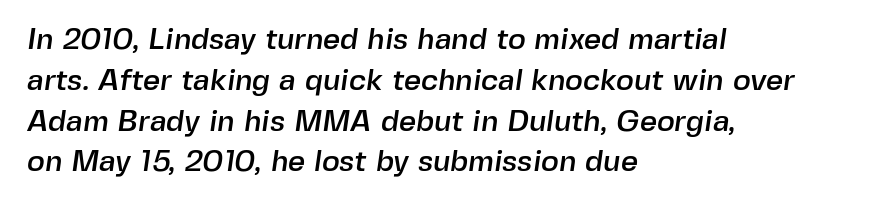
{"serif": "no", "width": "normal", "x_height": "medium", "monospaced": "no", "underline": "no", "align": "left", "line_spacing": "normal", "line_spacing_ratio": 1.36, "letter_spacing": "normal", "letter_spacing_em": 0.0, "glyph_px": 30}
